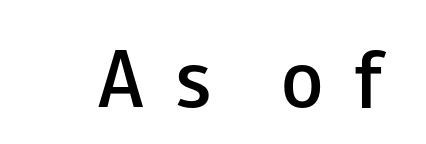
Q: Is the text bold? A: Semi-bold.
Q: Is the text italic (slanted)? A: No, it is upright.
Q: Is the typeface a serif or a sans-serif typeface? A: Sans-serif.
Q: Is the text underlined? A: No.
Q: Is the spacing between letters normal or unusually wide? A: Unusually wide.
Q: Width (condensed, normal, or wide)? A: Wide.
Q: Stroke contrast? A: Low.
Q: x-height? A: Small.
Q: Monospaced? A: No.
